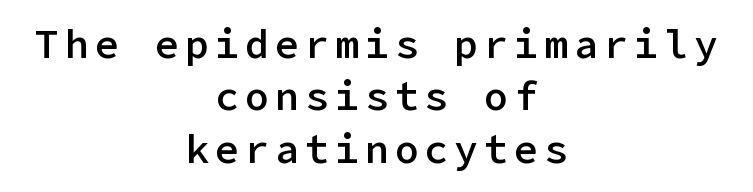
Q: Is the text bold? A: Semi-bold.
Q: Is the text italic (slanted)? A: No, it is upright.
Q: Is the typeface a serif or a sans-serif typeface? A: Sans-serif.
Q: Is the text underlined? A: No.
Q: How is the paragraph aligned? A: Centered.
Q: Is the spacing between lines tight, normal or loose? A: Normal.
Q: Width (condensed, normal, or wide)? A: Normal.
Q: Stroke contrast? A: Low.
Q: x-height? A: Medium.
